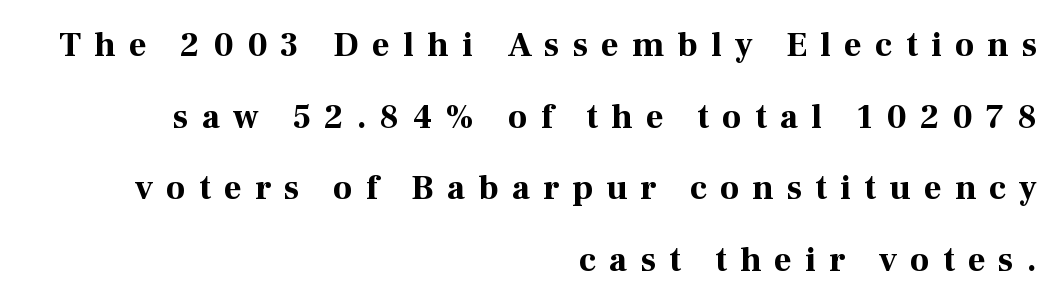
Notice how the passage keeps a crisp vertical edge on the right only. The sample has been set heavy, in full bold. The space beneath each line is pristine and unruled. Do the characters align in a grid? No, the font is proportional. You can tell from the footed stems that serif type was used.
